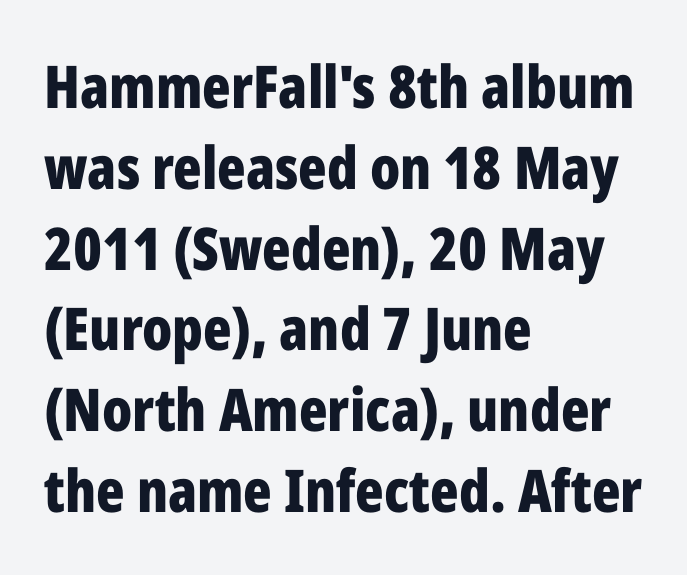
Q: Is the text bold? A: Yes.
Q: Is the text italic (slanted)? A: No, it is upright.
Q: Is the typeface a serif or a sans-serif typeface? A: Sans-serif.
Q: Is the text underlined? A: No.
Q: How is the paragraph aligned? A: Left-aligned.
Q: Is the spacing between letters normal or unusually wide? A: Normal.
Q: Is the spacing between lines tight, normal or loose? A: Normal.
Q: Width (condensed, normal, or wide)? A: Condensed.
Q: Stroke contrast? A: Low.
Q: x-height? A: Medium.
Q: Monospaced? A: No.
